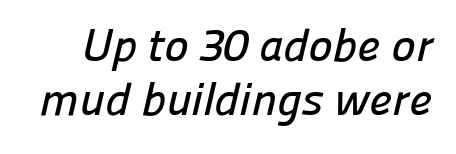
The image shows 46 px sans-serif type; set line spacing 1.18x, normal letter spacing, not underlined; low stroke contrast and a medium x-height.
